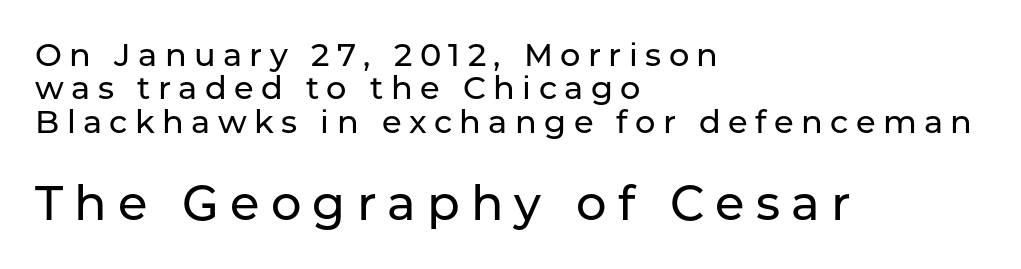
Q: Is the text italic (slanted)? A: No, it is upright.
Q: Is the typeface a serif or a sans-serif typeface? A: Sans-serif.
Q: Is the text underlined? A: No.
Q: How is the paragraph aligned? A: Left-aligned.
Q: Is the spacing between letters normal or unusually wide? A: Unusually wide.
Q: Is the spacing between lines tight, normal or loose? A: Tight.
Q: Which block of text is set in a larger size, the first (top) or the second (bottom)? A: The second (bottom) one.
Q: Width (condensed, normal, or wide)? A: Normal.
Q: Stroke contrast? A: Low.
Q: x-height? A: Medium.
Q: Monospaced? A: No.
